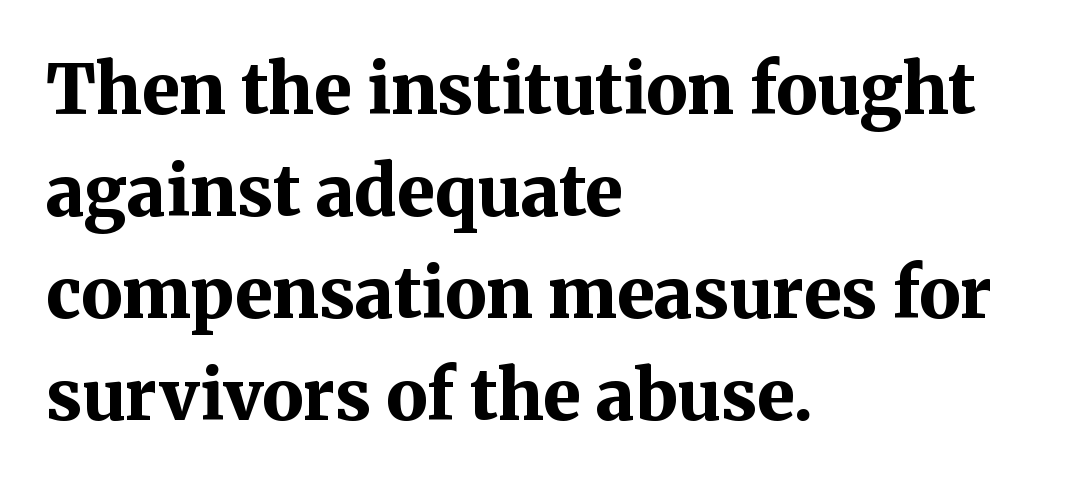
The image shows 69 px bold serif type, upright; set left-aligned, normal line spacing (1.48x), normal letter spacing, not underlined; medium stroke contrast and a medium x-height.
